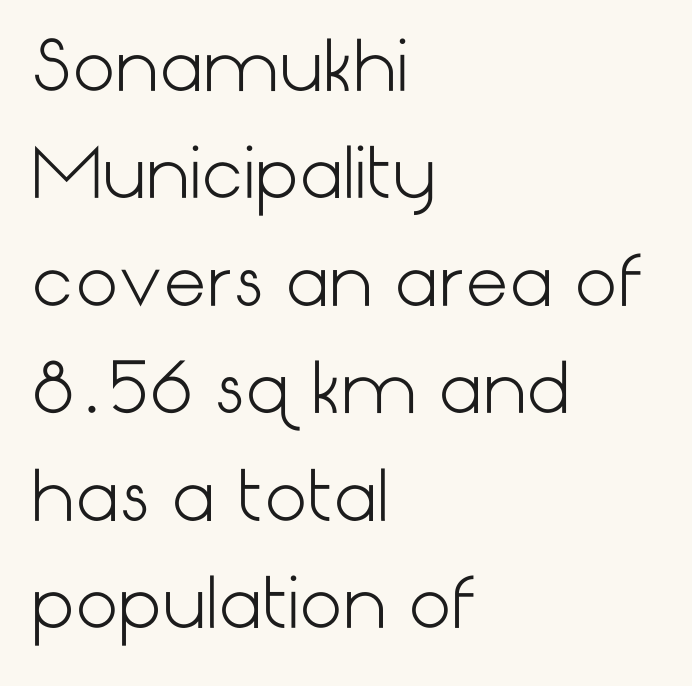
The image shows 68 px light sans-serif type, upright; set left-aligned, normal line spacing (1.58x), normal letter spacing, not underlined; low stroke contrast and a medium x-height.
